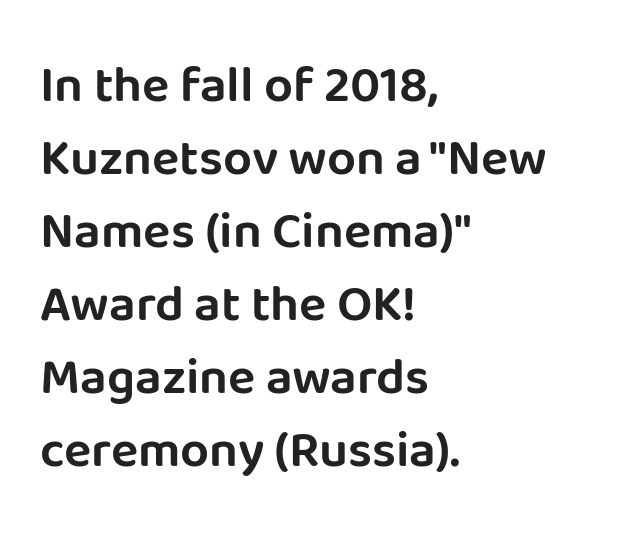
The image shows 51 px sans-serif type, upright; set left-aligned, normal line spacing (1.43x), normal letter spacing, not underlined; low stroke contrast and a large x-height.
